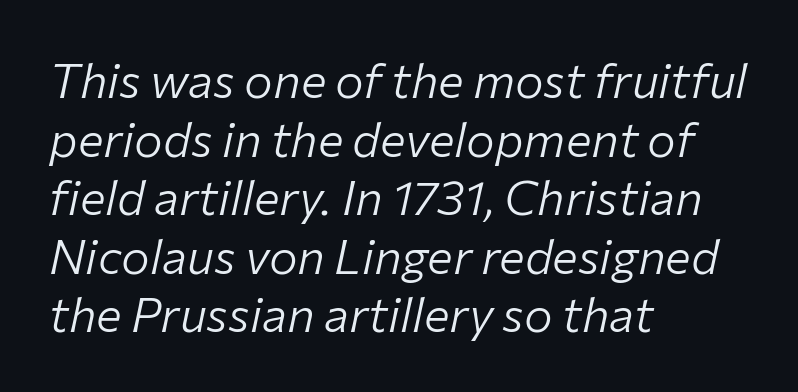
Q: Is the text bold? A: No.
Q: Is the text italic (slanted)? A: Yes, it leans right by about 12 degrees.
Q: Is the text underlined? A: No.
Q: How is the paragraph aligned? A: Left-aligned.
Q: Is the spacing between letters normal or unusually wide? A: Normal.
Q: Width (condensed, normal, or wide)? A: Normal.
Q: Stroke contrast? A: Low.
Q: x-height? A: Medium.
Q: Monospaced? A: No.
